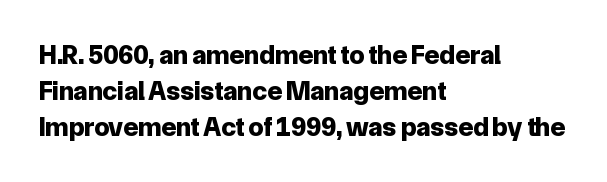
The image shows 27 px bold type, upright; set left-aligned, normal line spacing (1.33x), normal letter spacing, not underlined.
